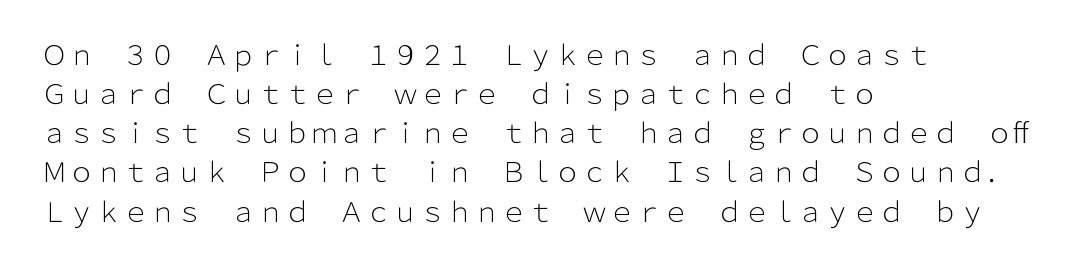
Q: Is the text bold? A: No.
Q: Is the text italic (slanted)? A: No, it is upright.
Q: Is the text underlined? A: No.
Q: How is the paragraph aligned? A: Left-aligned.
Q: Is the spacing between letters normal or unusually wide? A: Normal.
Q: Is the spacing between lines tight, normal or loose? A: Normal.
